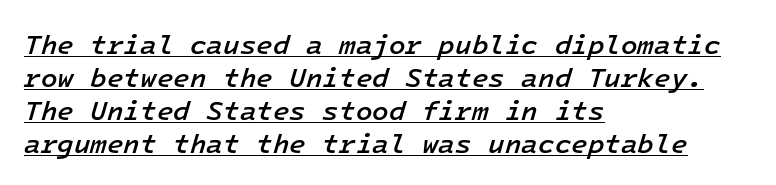
Q: Is the text bold? A: Semi-bold.
Q: Is the text italic (slanted)? A: Yes, it leans right by about 16 degrees.
Q: Is the text underlined? A: Yes.
Q: How is the paragraph aligned? A: Left-aligned.
Q: Is the spacing between letters normal or unusually wide? A: Normal.
